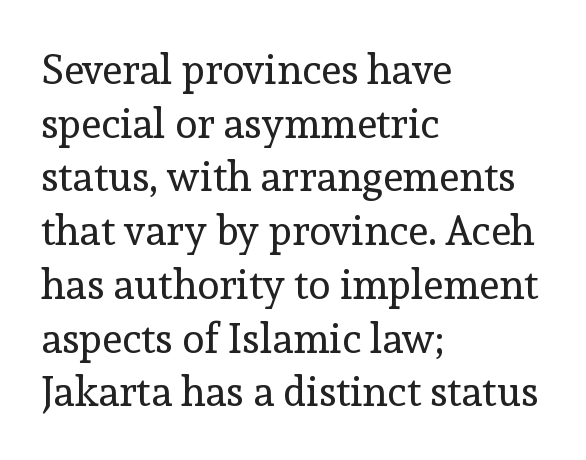
The image shows 41 px regular-weight serif type, upright; set left-aligned, normal line spacing (1.31x), normal letter spacing, not underlined; a medium x-height.
